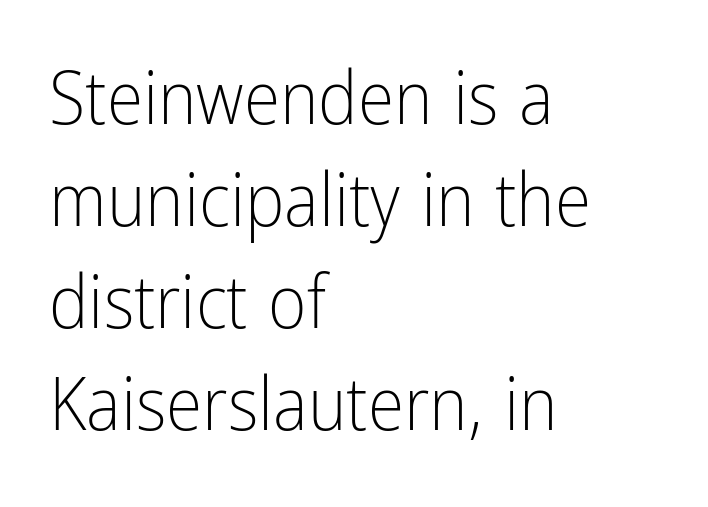
Q: Is the text bold? A: No.
Q: Is the text italic (slanted)? A: No, it is upright.
Q: Is the typeface a serif or a sans-serif typeface? A: Sans-serif.
Q: Is the text underlined? A: No.
Q: How is the paragraph aligned? A: Left-aligned.
Q: Is the spacing between letters normal or unusually wide? A: Normal.
Q: Is the spacing between lines tight, normal or loose? A: Normal.
Q: Width (condensed, normal, or wide)? A: Condensed.
Q: Stroke contrast? A: Low.
Q: x-height? A: Medium.
Q: Monospaced? A: No.
